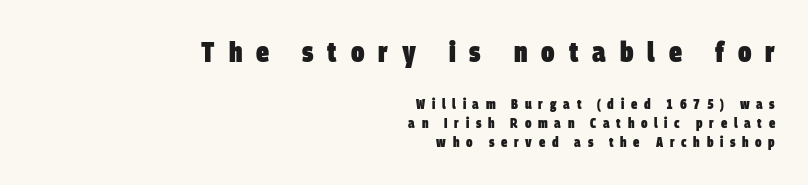
Q: Is the text bold? A: Yes.
Q: Is the typeface a serif or a sans-serif typeface? A: Sans-serif.
Q: Is the text underlined? A: No.
Q: How is the paragraph aligned? A: Right-aligned.
Q: Is the spacing between letters normal or unusually wide? A: Unusually wide.
Q: Is the spacing between lines tight, normal or loose? A: Normal.
Q: Which block of text is set in a larger size, the first (top) or the second (bottom)? A: The first (top) one.
Q: Width (condensed, normal, or wide)? A: Condensed.
Q: Stroke contrast? A: Low.
Q: x-height? A: Large.
Q: Monospaced? A: No.
